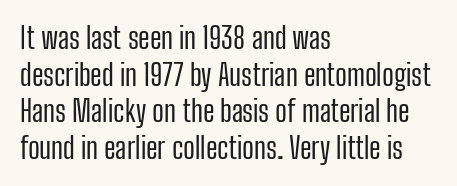
{"serif": "no", "italic": "no", "bold": "no", "weight": "regular", "width": "condensed", "stroke_contrast": "low", "x_height": "medium", "monospaced": "no", "underline": "no", "align": "left", "line_spacing": "normal", "line_spacing_ratio": 1.26, "letter_spacing": "normal", "letter_spacing_em": 0.0, "glyph_px": 29}
